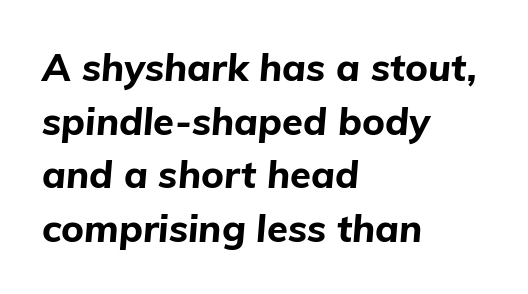
The image shows 38 px bold type, italic (leaning right); set left-aligned, normal line spacing (1.41x), normal letter spacing, not underlined; low stroke contrast and a medium x-height.
